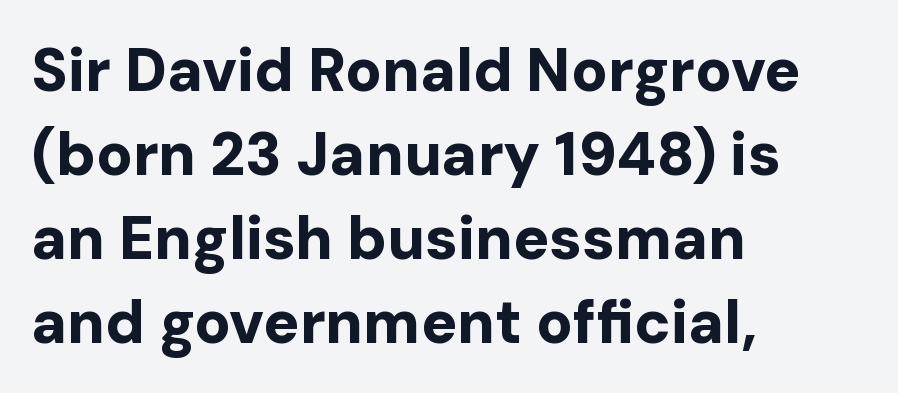
Q: Is the text bold? A: Yes.
Q: Is the text italic (slanted)? A: No, it is upright.
Q: Is the typeface a serif or a sans-serif typeface? A: Sans-serif.
Q: Is the text underlined? A: No.
Q: How is the paragraph aligned? A: Left-aligned.
Q: Is the spacing between letters normal or unusually wide? A: Normal.
Q: Is the spacing between lines tight, normal or loose? A: Normal.
Q: Width (condensed, normal, or wide)? A: Normal.
Q: Stroke contrast? A: Low.
Q: x-height? A: Medium.
Q: Monospaced? A: No.
